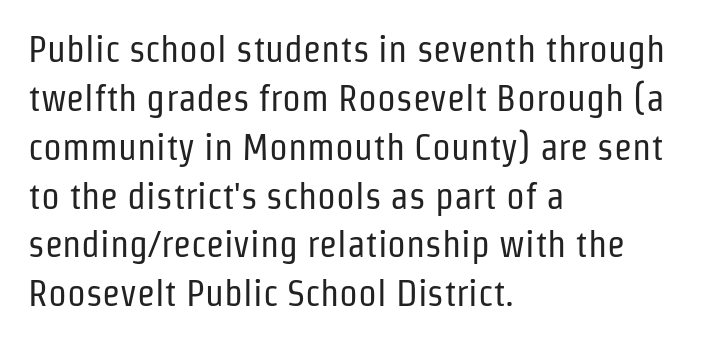
Q: Is the text bold? A: No.
Q: Is the text italic (slanted)? A: No, it is upright.
Q: Is the typeface a serif or a sans-serif typeface? A: Sans-serif.
Q: Is the text underlined? A: No.
Q: How is the paragraph aligned? A: Left-aligned.
Q: Is the spacing between letters normal or unusually wide? A: Normal.
Q: Is the spacing between lines tight, normal or loose? A: Normal.
Q: Width (condensed, normal, or wide)? A: Condensed.
Q: Stroke contrast? A: Low.
Q: x-height? A: Medium.
Q: Monospaced? A: No.
